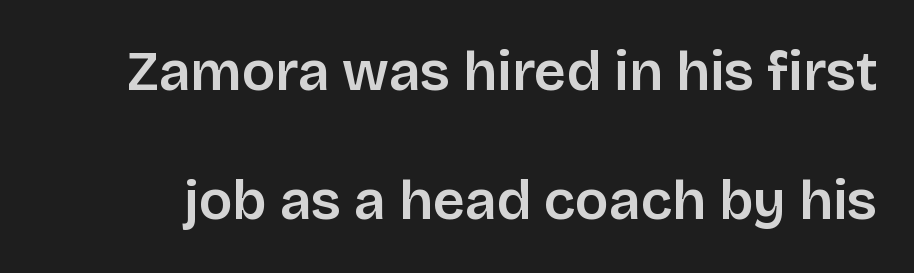
The face used here is proportionally spaced, like ordinary book or web type. Nothing sits at the stroke ends, so this counts as sans-serif. A great deal of white space separates one row of letters from the next. Descenders hang freely into open space.
